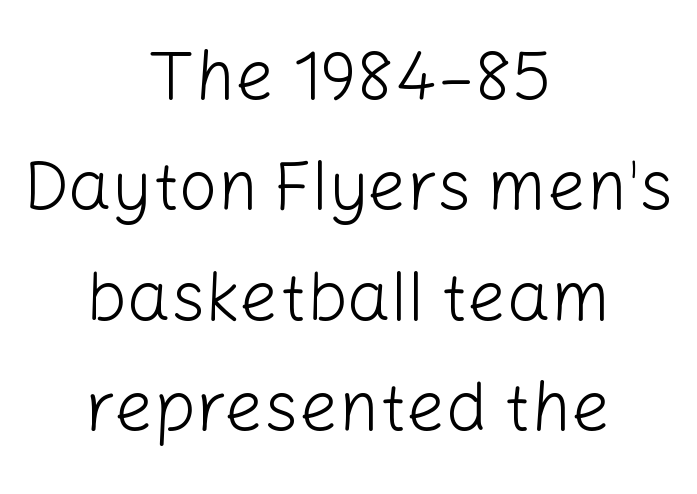
Q: Is the text bold? A: No.
Q: Is the text italic (slanted)? A: No, it is upright.
Q: Is the typeface a serif or a sans-serif typeface? A: Sans-serif.
Q: Is the text underlined? A: No.
Q: How is the paragraph aligned? A: Centered.
Q: Is the spacing between letters normal or unusually wide? A: Normal.
Q: Is the spacing between lines tight, normal or loose? A: Normal.
Q: Width (condensed, normal, or wide)? A: Normal.
Q: Stroke contrast? A: Low.
Q: x-height? A: Medium.
Q: Monospaced? A: No.
